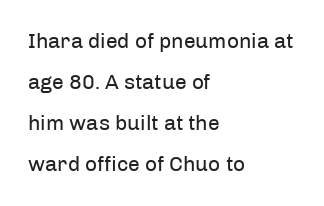
{"italic": "no", "bold": "no", "underline": "no", "align": "left", "line_spacing": "loose", "line_spacing_ratio": 1.96, "letter_spacing": "normal", "letter_spacing_em": 0.0, "glyph_px": 21}
